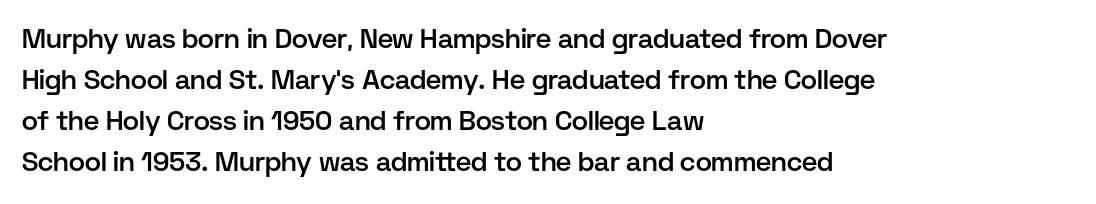
Does extra space separate the letters? No, they use regular spacing. Line spacing here is normal. Visually the block forms a straight wall on the left and a jagged coastline on the right. Unlike italic type, these characters show no tilt at all. The face used here is a semibold: visibly heavier than regular, lighter than bold. The foot of each line stays bare and open.
